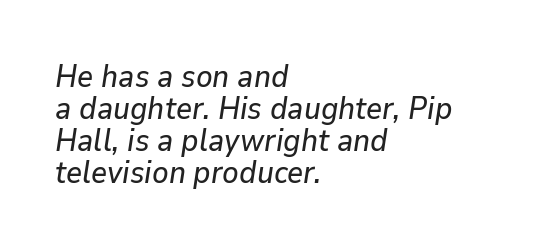
Q: Is the text italic (slanted)? A: Yes, it leans right by about 9 degrees.
Q: Is the text underlined? A: No.
Q: How is the paragraph aligned? A: Left-aligned.
Q: Is the spacing between letters normal or unusually wide? A: Normal.
Q: Is the spacing between lines tight, normal or loose? A: Tight.
Q: Width (condensed, normal, or wide)? A: Normal.
Q: Stroke contrast? A: Low.
Q: x-height? A: Medium.
Q: Monospaced? A: No.
